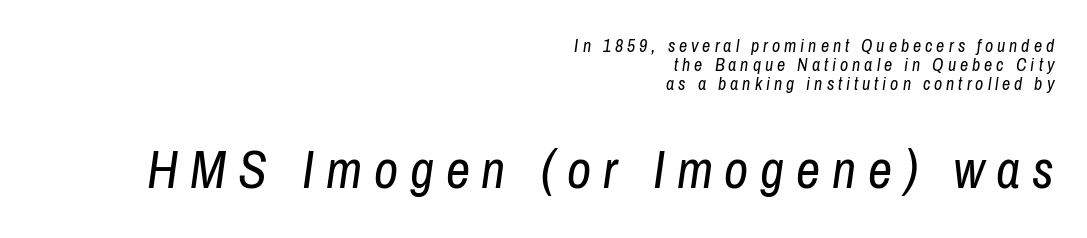
Where is the straight margin? On the right. Beneath every word, the page is bare. Is the lower block the larger one? Yes — the lower block carries the bigger type. The rendering uses a small line-height, squeezing the rows. Slant detected: the letters are inclined. Each letter keeps its own natural width here, so spacing adapts to shape.
